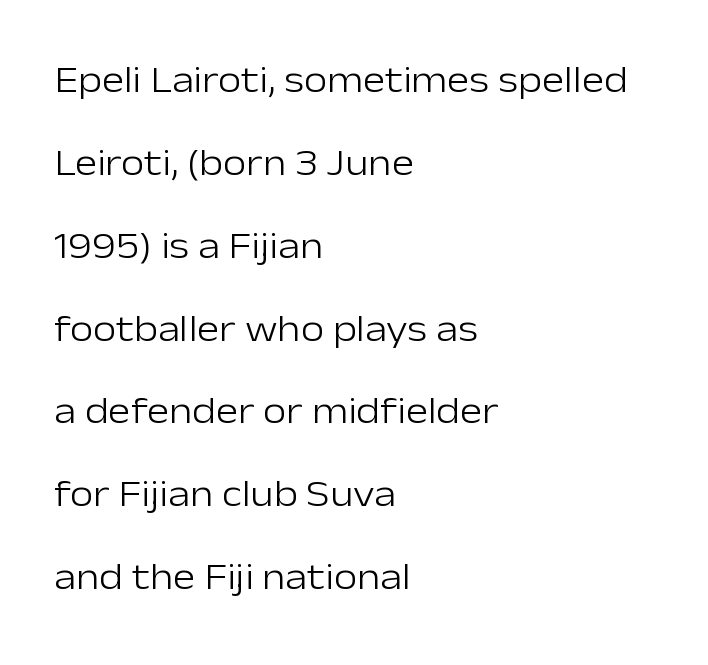
{"serif": "no", "italic": "no", "bold": "no", "weight": "light", "width": "normal", "stroke_contrast": "low", "x_height": "medium", "monospaced": "no", "underline": "no", "align": "left", "line_spacing": "loose", "line_spacing_ratio": 2.18, "letter_spacing": "normal", "letter_spacing_em": 0.0, "glyph_px": 38}
